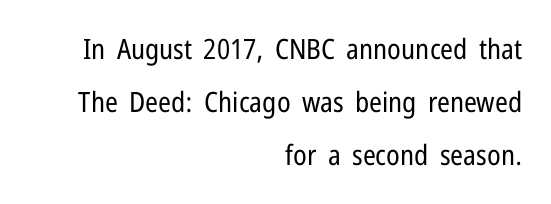
Each stroke keeps to a modest, everyday thickness or less. Is this a fixed-width face? No — the glyphs have proportional, varying widths. Summary of vertical rhythm: relaxed, with wide interline spacing. The glyphs in this specimen are sans serif. Lines of text with bare space underneath.
